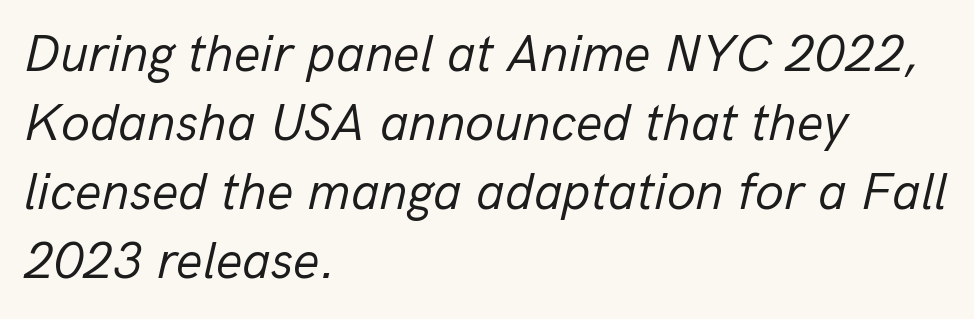
Q: Is the text bold? A: No.
Q: Is the text italic (slanted)? A: Yes, it leans right by about 13 degrees.
Q: Is the text underlined? A: No.
Q: How is the paragraph aligned? A: Left-aligned.
Q: Is the spacing between letters normal or unusually wide? A: Normal.
Q: Is the spacing between lines tight, normal or loose? A: Normal.
Q: Width (condensed, normal, or wide)? A: Normal.
Q: Stroke contrast? A: Low.
Q: x-height? A: Medium.
Q: Monospaced? A: No.
